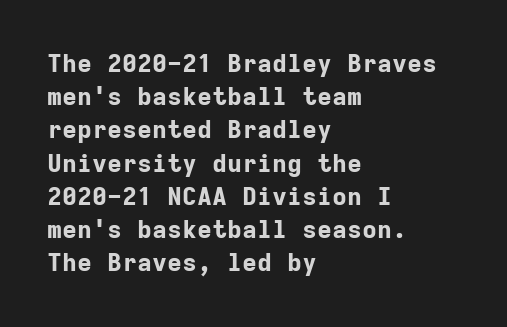
One-word summary of the alignment: left. Compared with an ordinary text face, these strokes are far heavier — a full bold. Interline gaps are of average width in this sample. Letter spacing: default. The baseline area is clear. The letters stand upright; this is a roman face.
